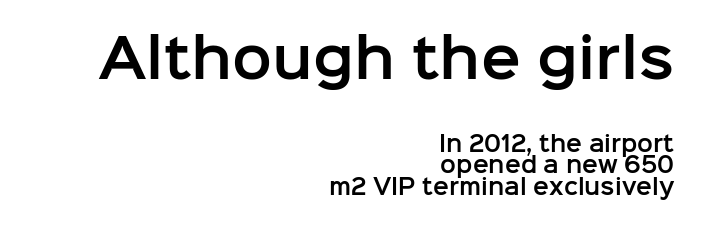
The image shows 53 px sans-serif type, upright; set right-aligned, tight line spacing (1.04x), normal letter spacing, not underlined; the first (top) block is 2.52x larger; low stroke contrast and a medium x-height.
